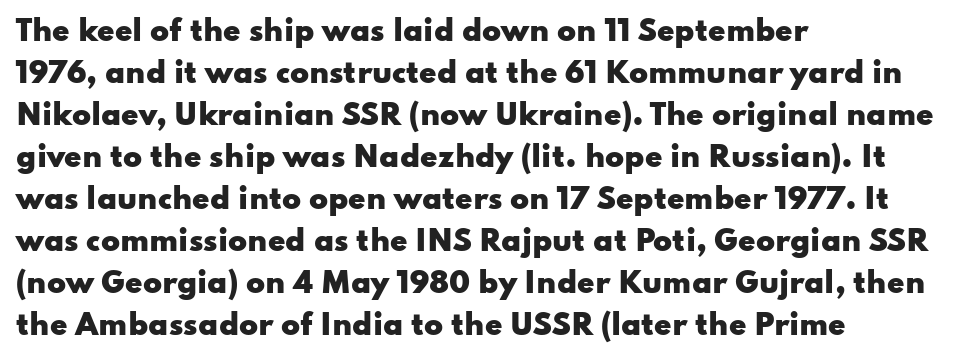
Q: Is the text bold? A: Yes.
Q: Is the text italic (slanted)? A: No, it is upright.
Q: Is the typeface a serif or a sans-serif typeface? A: Sans-serif.
Q: Is the text underlined? A: No.
Q: How is the paragraph aligned? A: Left-aligned.
Q: Is the spacing between letters normal or unusually wide? A: Normal.
Q: Is the spacing between lines tight, normal or loose? A: Normal.
Q: Width (condensed, normal, or wide)? A: Wide.
Q: Stroke contrast? A: Low.
Q: x-height? A: Small.
Q: Monospaced? A: No.
